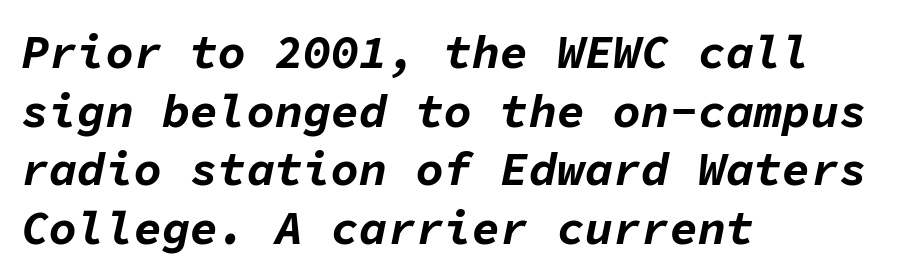
Q: Is the text bold? A: Yes.
Q: Is the text italic (slanted)? A: Yes, it leans right by about 11 degrees.
Q: Is the text underlined? A: No.
Q: How is the paragraph aligned? A: Left-aligned.
Q: Is the spacing between letters normal or unusually wide? A: Normal.
Q: Is the spacing between lines tight, normal or loose? A: Normal.
Q: Width (condensed, normal, or wide)? A: Normal.
Q: Stroke contrast? A: Low.
Q: x-height? A: Medium.
Q: Monospaced? A: Yes.
